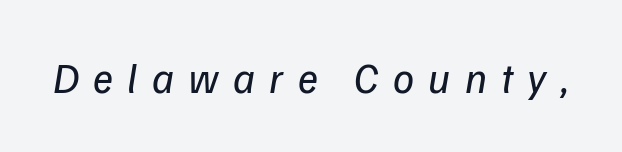
{"italic": "yes", "lean": "right", "slant_degrees": 9, "bold": "no", "weight": "regular", "width": "normal", "stroke_contrast": "low", "x_height": "medium", "monospaced": "no", "underline": "no", "letter_spacing": "wide", "letter_spacing_em": 0.34, "glyph_px": 42}
